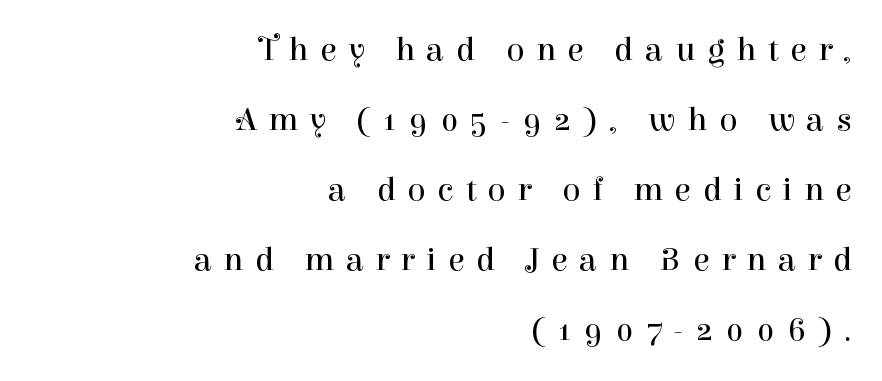
{"serif": "yes", "italic": "no", "bold": "no", "weight": "regular", "width": "normal", "stroke_contrast": "high", "x_height": "medium", "monospaced": "no", "underline": "no", "align": "right", "line_spacing": "loose", "line_spacing_ratio": 2.06, "letter_spacing": "wide", "letter_spacing_em": 0.34, "glyph_px": 34}
